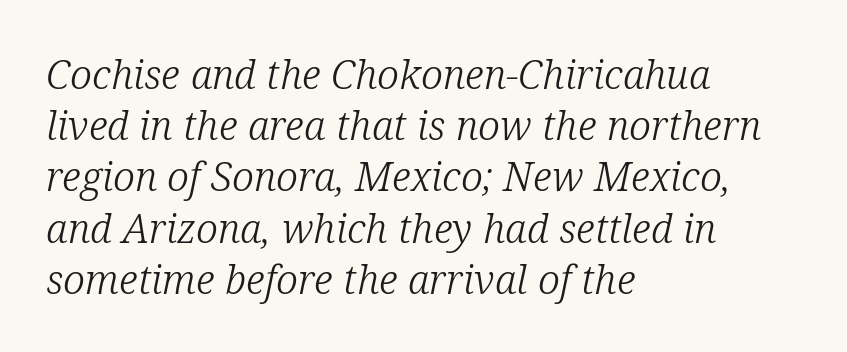
The image shows 40 px light serif type, italic (leaning right); set left-aligned, normal line spacing (1.28x), normal letter spacing, not underlined; low stroke contrast and a medium x-height.
